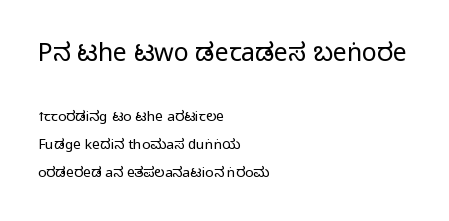
What stands out about the letter spacing? Nothing — it is the standard amount. Large over small — that's the arrangement of the two blocks here. The typesetting does not lean heavy: it is not bold. The paragraph shown leans on its left margin. The vertical gap from one line to the next is large. If you drew a line through each stem, it would be perfectly vertical.
